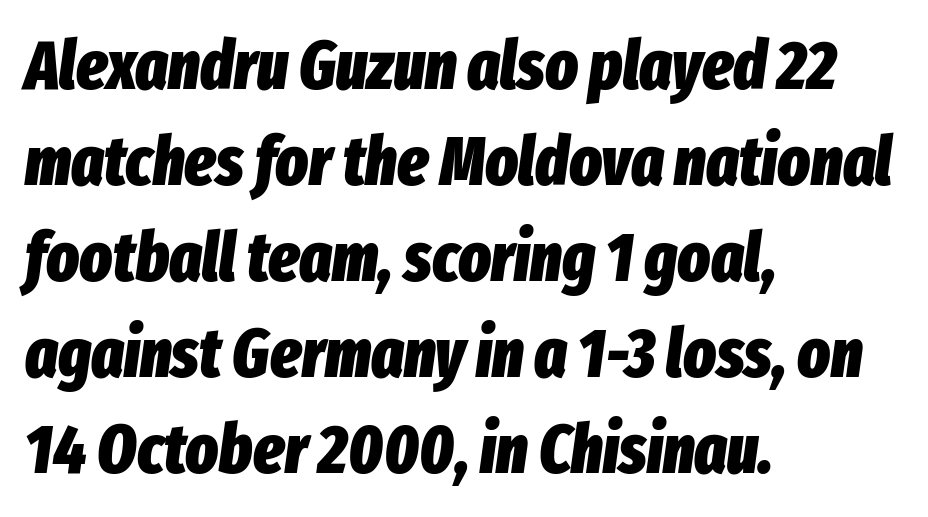
Type without underlining. Think of a printed novel: that variable character pitch is what you see here. The sample has been set heavy, in full bold. If you drew a line through each stem, it would be angled.
